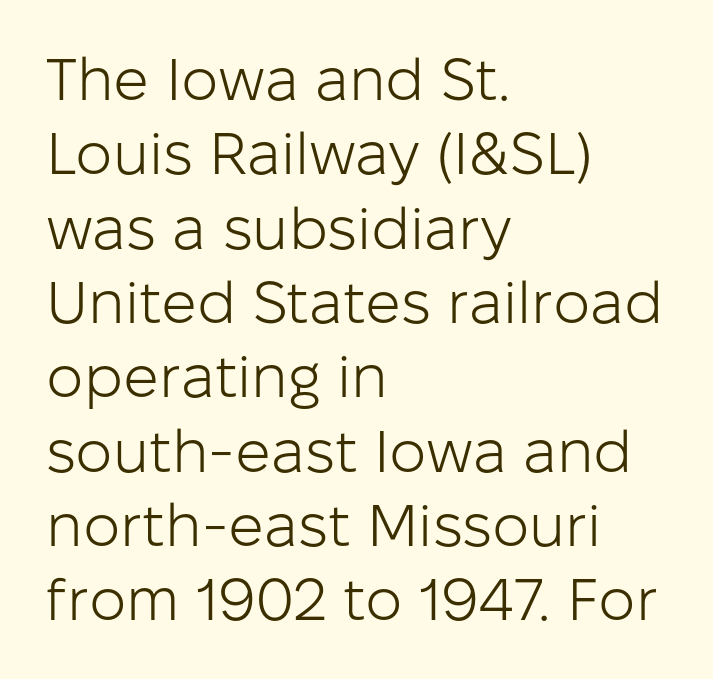
Q: Is the text bold? A: No.
Q: Is the text italic (slanted)? A: No, it is upright.
Q: Is the typeface a serif or a sans-serif typeface? A: Sans-serif.
Q: Is the text underlined? A: No.
Q: How is the paragraph aligned? A: Left-aligned.
Q: Is the spacing between letters normal or unusually wide? A: Normal.
Q: Is the spacing between lines tight, normal or loose? A: Normal.
Q: Width (condensed, normal, or wide)? A: Normal.
Q: Stroke contrast? A: Low.
Q: x-height? A: Medium.
Q: Monospaced? A: No.
